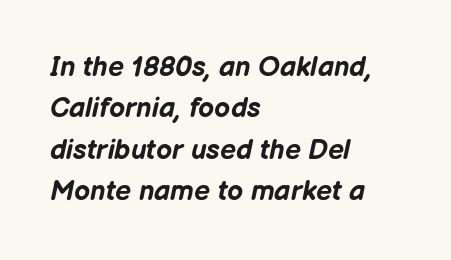
All the whitespace from short lines collects on the right. The passage shown leans; its letterforms are oblique. The passage shown stacks its lines at a standard gap. Here the glyphs are tracked normally, forming tight word shapes. Stroke thickness is high; the sample reads as a true bold.
